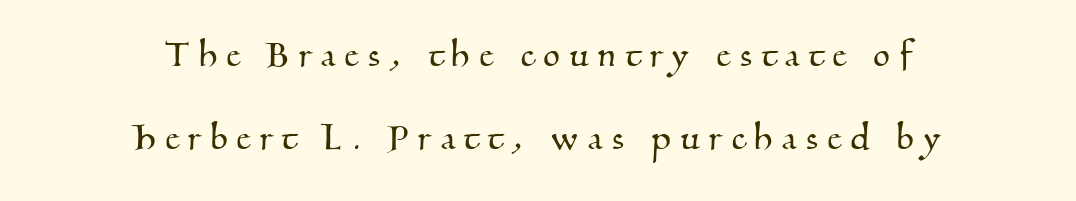
Q: Is the typeface a serif or a sans-serif typeface? A: Serif.
Q: Is the text underlined? A: No.
Q: How is the paragraph aligned? A: Centered.
Q: Is the spacing between letters normal or unusually wide? A: Unusually wide.
Q: Is the spacing between lines tight, normal or loose? A: Loose.
Q: Width (condensed, normal, or wide)? A: Normal.
Q: Stroke contrast? A: Medium.
Q: x-height? A: Small.
Q: Monospaced? A: No.
